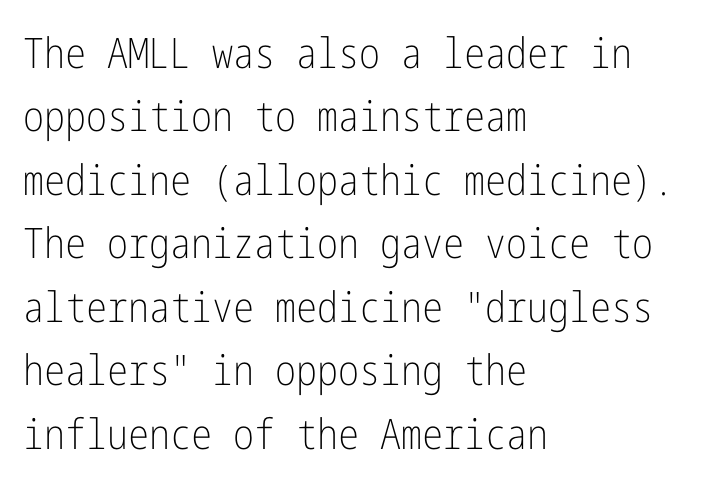
{"serif": "no", "italic": "no", "bold": "no", "weight": "light", "width": "condensed", "stroke_contrast": "low", "x_height": "medium", "underline": "no", "align": "left", "line_spacing": "normal", "line_spacing_ratio": 1.51, "letter_spacing": "normal", "letter_spacing_em": 0.0, "glyph_px": 42}
